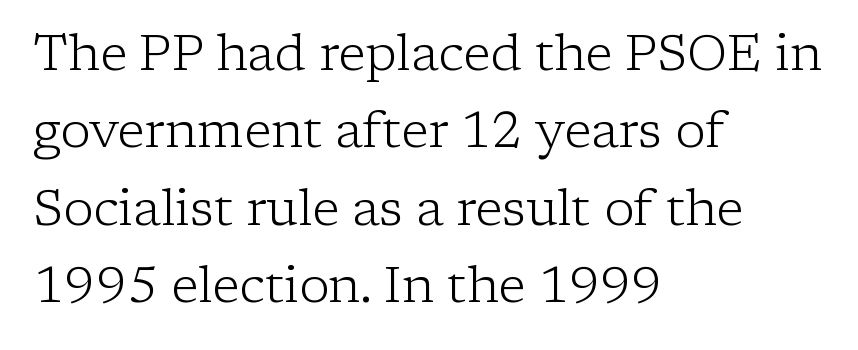
{"serif": "yes", "italic": "no", "bold": "no", "weight": "light", "width": "normal", "stroke_contrast": "low", "x_height": "medium", "monospaced": "no", "underline": "no", "align": "left", "line_spacing": "normal", "line_spacing_ratio": 1.55, "letter_spacing": "normal", "letter_spacing_em": 0.0, "glyph_px": 50}
